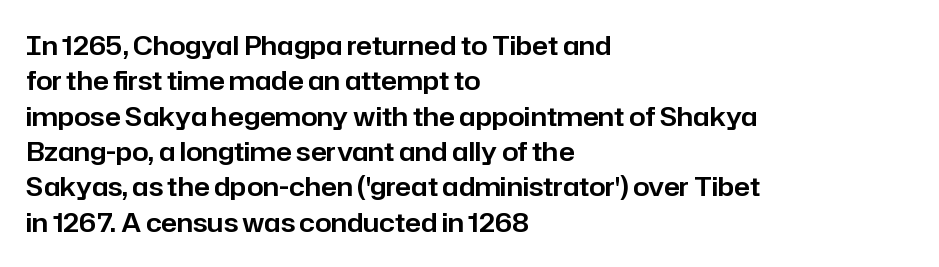
{"italic": "no", "underline": "no", "align": "left", "line_spacing": "normal", "line_spacing_ratio": 1.36, "letter_spacing": "normal", "letter_spacing_em": 0.0, "glyph_px": 26}
